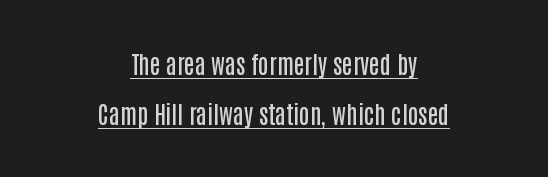
Leading is clearly above the norm, producing a sparse column. The strokes are fattened partway — semibold, not bold. Posture: upright roman. This is underlined copy, the kind a proofreader might mark for attention. These lines keep a tight, regular rhythm from letter to letter.
